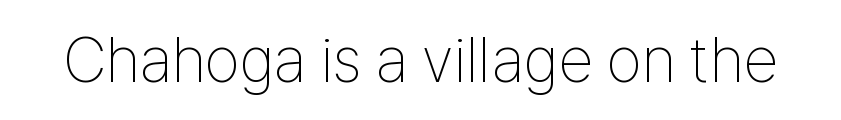
Each word holds together tightly as a unit, with standard inter-letter gaps. Do the characters align in a grid? No, the font is proportional. On a weight scale, this lands at 450 or below. Are there feet on the stems? There aren't — it's a sans. The lettering stays uniformly vertical, giving the passage a roman look. The specimen omits any rule beneath the text block's lines.
